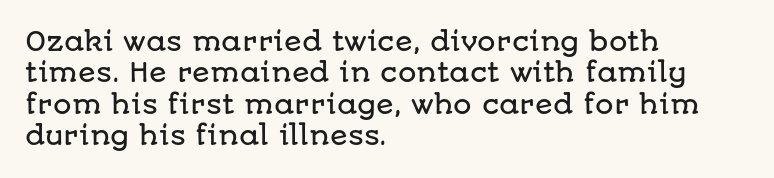
{"italic": "no", "underline": "no", "align": "left", "line_spacing_ratio": 1.21, "letter_spacing": "normal", "letter_spacing_em": 0.0, "glyph_px": 26}
